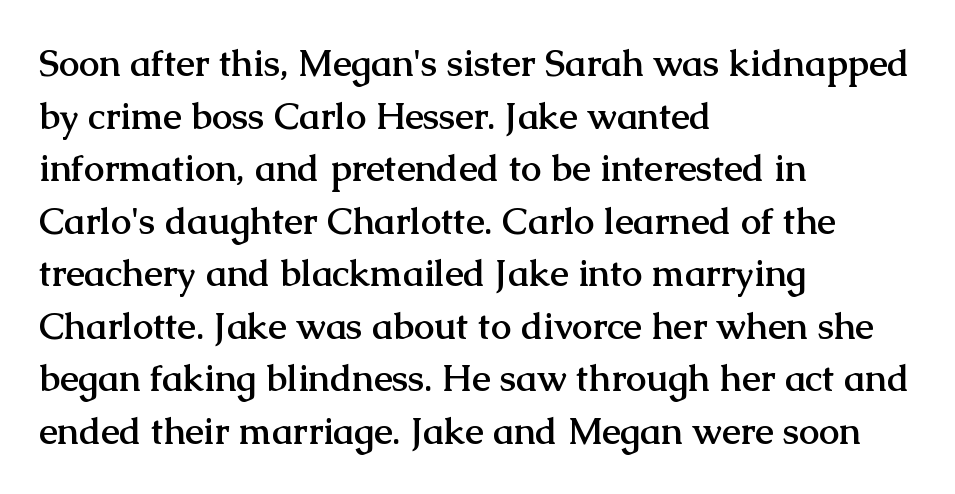
Q: Is the text bold? A: Yes.
Q: Is the text italic (slanted)? A: No, it is upright.
Q: Is the typeface a serif or a sans-serif typeface? A: Serif.
Q: Is the text underlined? A: No.
Q: How is the paragraph aligned? A: Left-aligned.
Q: Is the spacing between letters normal or unusually wide? A: Normal.
Q: Is the spacing between lines tight, normal or loose? A: Normal.
Q: Width (condensed, normal, or wide)? A: Normal.
Q: Stroke contrast? A: Medium.
Q: x-height? A: Medium.
Q: Monospaced? A: No.
